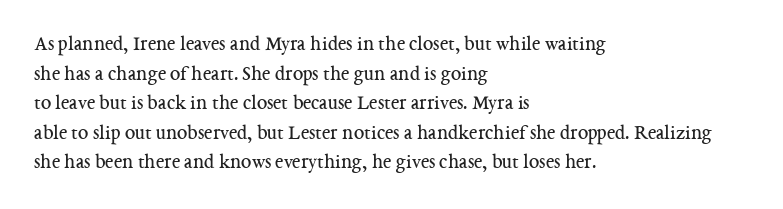
The image shows 21 px text type, upright; set left-aligned, normal line spacing (1.41x), normal letter spacing, not underlined.
